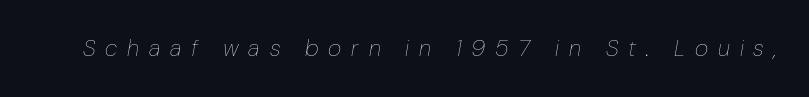
Q: Is the text bold? A: No.
Q: Is the text italic (slanted)? A: Yes, it leans right by about 10 degrees.
Q: Is the text underlined? A: No.
Q: Is the spacing between letters normal or unusually wide? A: Unusually wide.
